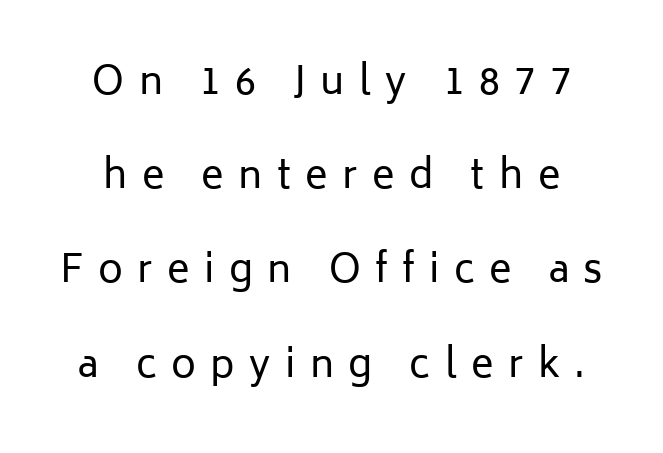
Q: Is the text bold? A: No.
Q: Is the text italic (slanted)? A: No, it is upright.
Q: Is the typeface a serif or a sans-serif typeface? A: Sans-serif.
Q: Is the text underlined? A: No.
Q: Is the spacing between letters normal or unusually wide? A: Unusually wide.
Q: Is the spacing between lines tight, normal or loose? A: Loose.
Q: Width (condensed, normal, or wide)? A: Normal.
Q: Stroke contrast? A: Low.
Q: x-height? A: Medium.
Q: Monospaced? A: No.
